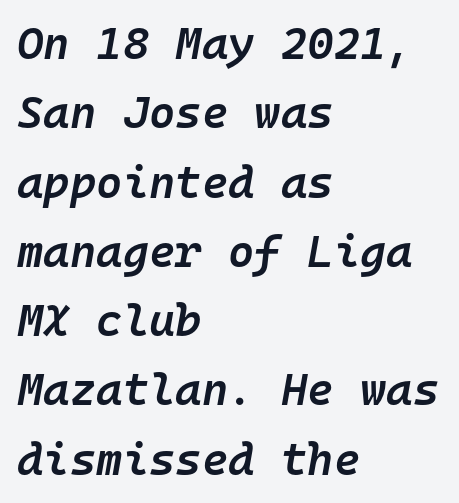
The image shows 45 px semibold type, italic (leaning right), monospaced; set left-aligned, normal line spacing (1.54x), normal letter spacing, not underlined; low stroke contrast and a medium x-height.
